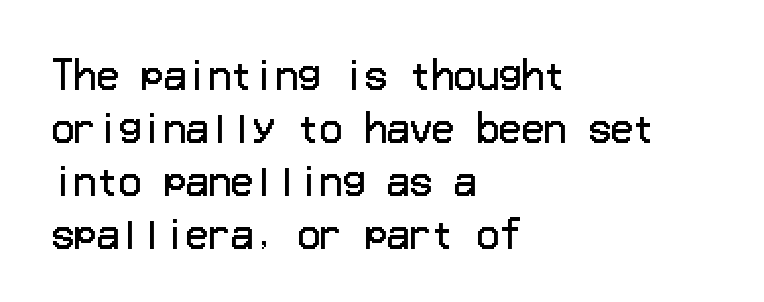
This sample keeps an unexceptional amount of space between lines. The weight tops out at a normal text grade. The axis of the letterforms is exactly vertical. Beneath every word, the page is bare. Tracking here is standard; glyphs follow each other at the usual distance.
